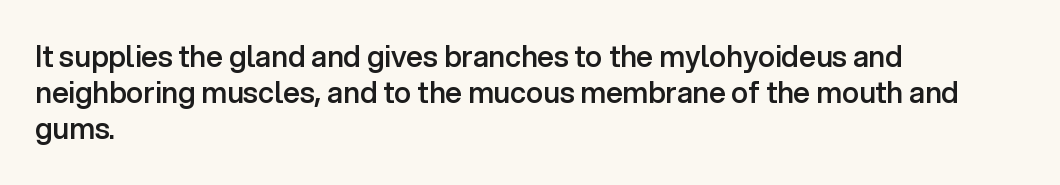
The image shows 29 px semibold sans-serif type, upright; set left-aligned, normal line spacing (1.25x), normal letter spacing, not underlined; low stroke contrast and a medium x-height.
